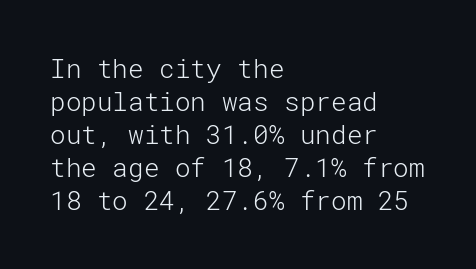
The image shows 26 px text type, upright; set left-aligned, normal line spacing (1.27x), normal letter spacing, not underlined.
